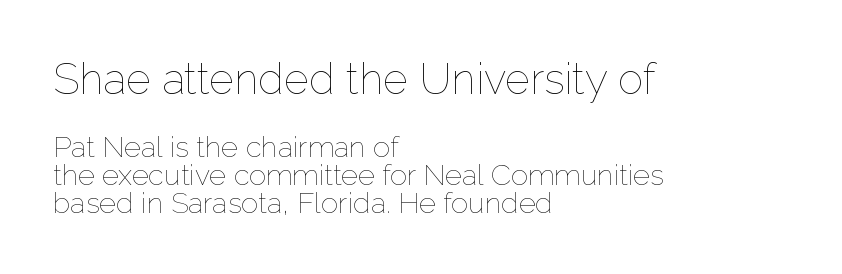
The image shows 43 px thin type, upright; set left-aligned, tight line spacing (0.97x), normal letter spacing, not underlined; the first (top) block is 1.48x larger; low stroke contrast and a medium x-height.
